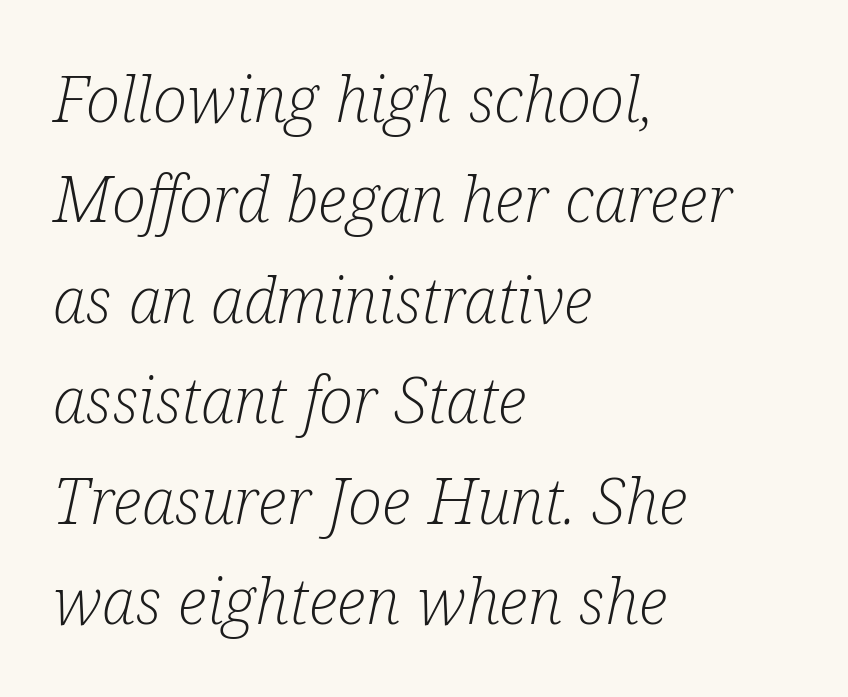
Q: Is the text bold? A: No.
Q: Is the text italic (slanted)? A: Yes, it leans right by about 12 degrees.
Q: Is the typeface a serif or a sans-serif typeface? A: Serif.
Q: Is the text underlined? A: No.
Q: How is the paragraph aligned? A: Left-aligned.
Q: Is the spacing between letters normal or unusually wide? A: Normal.
Q: Is the spacing between lines tight, normal or loose? A: Normal.
Q: Width (condensed, normal, or wide)? A: Condensed.
Q: Stroke contrast? A: Low.
Q: x-height? A: Medium.
Q: Monospaced? A: No.
